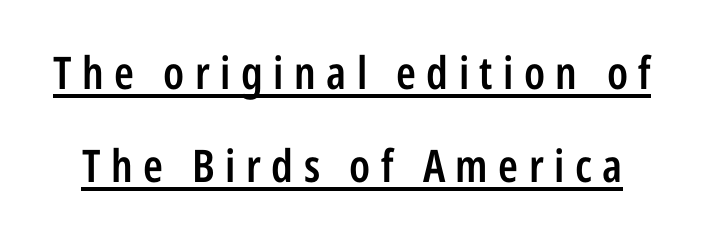
Underlined type. This block would shrink considerably if given ordinary leading; it's expanded now. In terms of letterform style, serifs are entirely absent. The letters stand upright; this is a roman face. I'd describe the lettering as semibold — firm but not a full bold. Here the designer chose a conventional face with non-uniform glyph widths.
